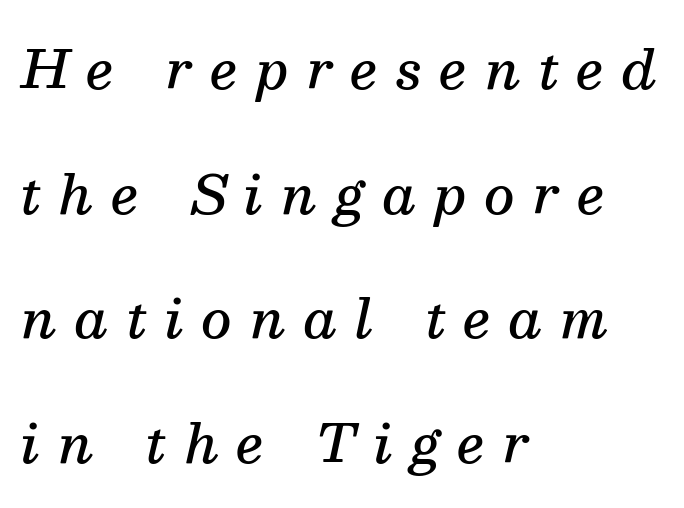
{"serif": "yes", "italic": "yes", "lean": "right", "slant_degrees": 13, "bold": "semi", "weight": "semibold", "width": "normal", "stroke_contrast": "medium", "x_height": "medium", "monospaced": "no", "underline": "no", "align": "left", "line_spacing": "loose", "line_spacing_ratio": 2.35, "letter_spacing": "wide", "letter_spacing_em": 0.34, "glyph_px": 53}
